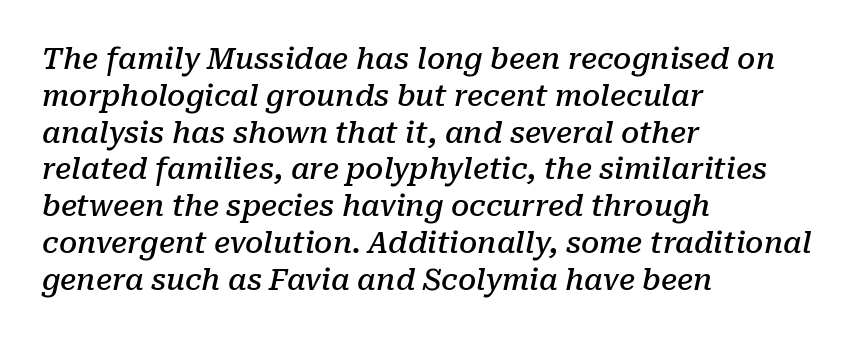
Q: Is the text bold? A: Semi-bold.
Q: Is the text italic (slanted)? A: Yes, it leans right by about 10 degrees.
Q: Is the typeface a serif or a sans-serif typeface? A: Serif.
Q: Is the text underlined? A: No.
Q: How is the paragraph aligned? A: Left-aligned.
Q: Is the spacing between letters normal or unusually wide? A: Normal.
Q: Is the spacing between lines tight, normal or loose? A: Normal.
Q: Width (condensed, normal, or wide)? A: Normal.
Q: Stroke contrast? A: Low.
Q: x-height? A: Medium.
Q: Monospaced? A: No.
